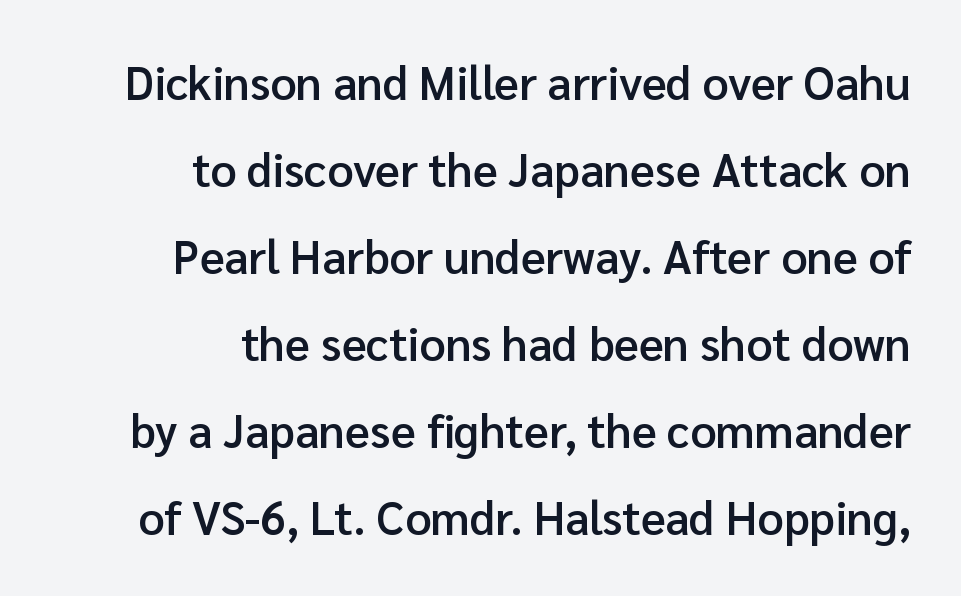
The image shows 46 px semibold sans-serif type, upright; set right-aligned, line spacing 1.89x, normal letter spacing, not underlined; low stroke contrast and a medium x-height.
